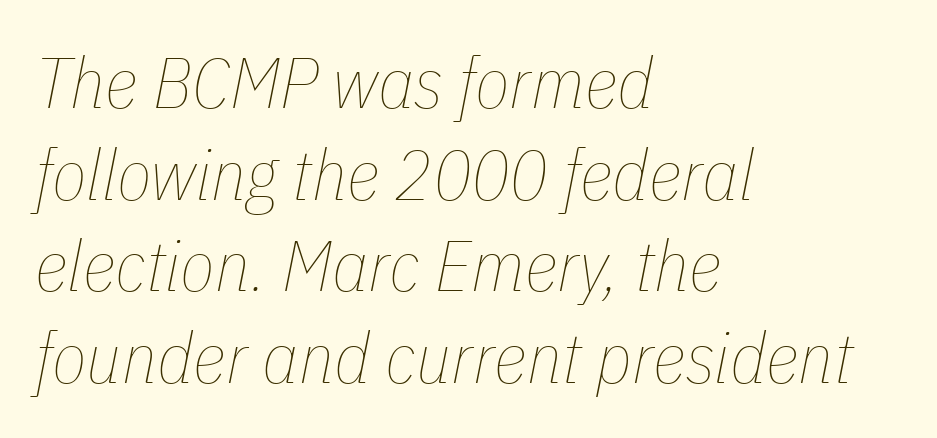
The image shows 71 px thin, condensed type, italic (leaning right); set left-aligned, normal line spacing (1.29x), normal letter spacing, not underlined; low stroke contrast and a medium x-height.
